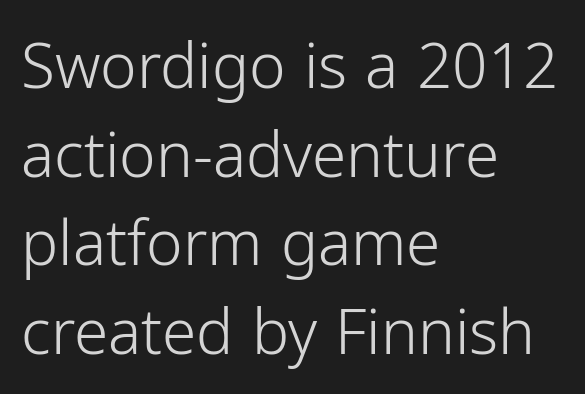
How are the letters spaced? Ordinarily, with no added tracking. Stems and bowls with no extra thickness — not bold. Compared with typical paragraphs, the rows here are spaced about the same. The typography opts for an upright posture over an oblique one.
